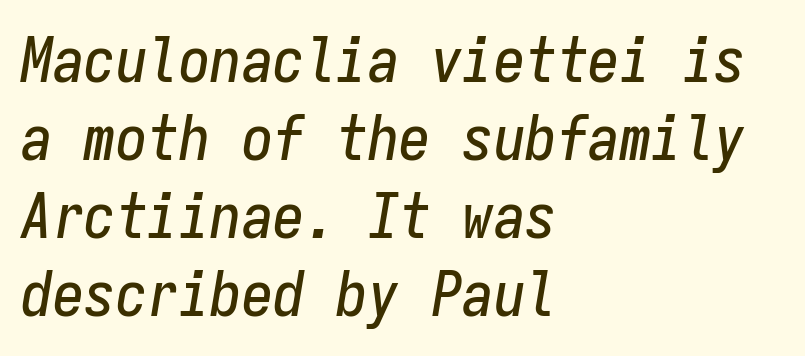
{"italic": "yes", "lean": "right", "slant_degrees": 9, "width": "condensed", "stroke_contrast": "low", "x_height": "medium", "monospaced": "yes", "underline": "no", "align": "left", "line_spacing_ratio": 1.24, "letter_spacing": "normal", "letter_spacing_em": 0.0, "glyph_px": 63}
